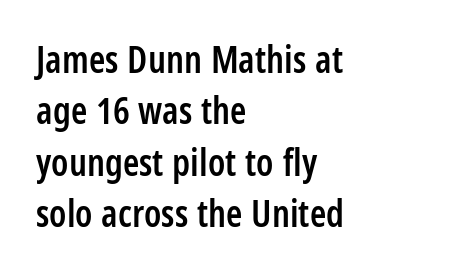
{"serif": "no", "italic": "no", "bold": "semi", "weight": "semibold", "width": "condensed", "stroke_contrast": "low", "x_height": "large", "monospaced": "no", "underline": "no", "align": "left", "line_spacing": "normal", "line_spacing_ratio": 1.39, "letter_spacing": "normal", "letter_spacing_em": 0.0, "glyph_px": 37}
